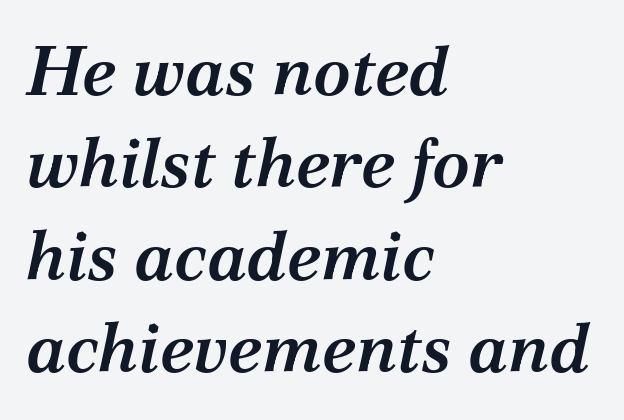
Q: Is the text bold? A: Semi-bold.
Q: Is the text italic (slanted)? A: Yes, it leans right by about 12 degrees.
Q: Is the typeface a serif or a sans-serif typeface? A: Serif.
Q: Is the text underlined? A: No.
Q: How is the paragraph aligned? A: Left-aligned.
Q: Is the spacing between letters normal or unusually wide? A: Normal.
Q: Is the spacing between lines tight, normal or loose? A: Normal.
Q: Width (condensed, normal, or wide)? A: Normal.
Q: Stroke contrast? A: Medium.
Q: x-height? A: Medium.
Q: Monospaced? A: No.
